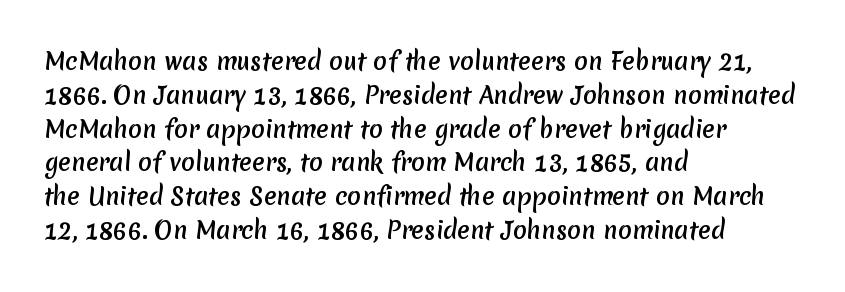
The image shows 23 px text type; set left-aligned, normal line spacing (1.47x), normal letter spacing, not underlined.
